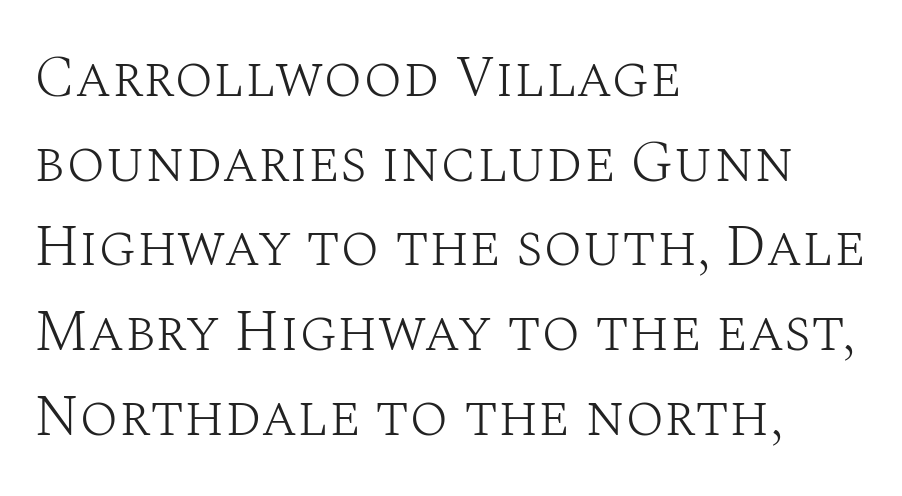
The image shows 58 px light serif type, upright; set left-aligned, normal line spacing (1.46x), normal letter spacing, not underlined; medium stroke contrast and a large x-height.
